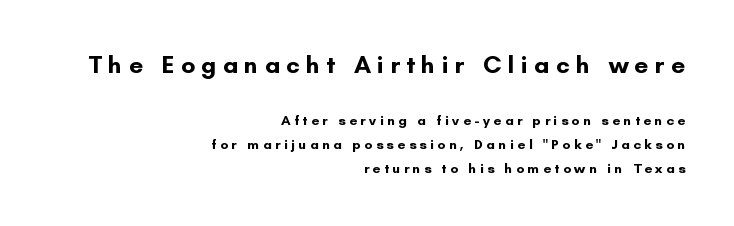
{"italic": "no", "bold": "yes", "underline": "no", "align": "right", "line_spacing": "normal", "line_spacing_ratio": 1.69, "letter_spacing": "wide", "letter_spacing_em": 0.25, "larger_block": "first", "size_ratio": 1.79, "glyph_px": 25}
